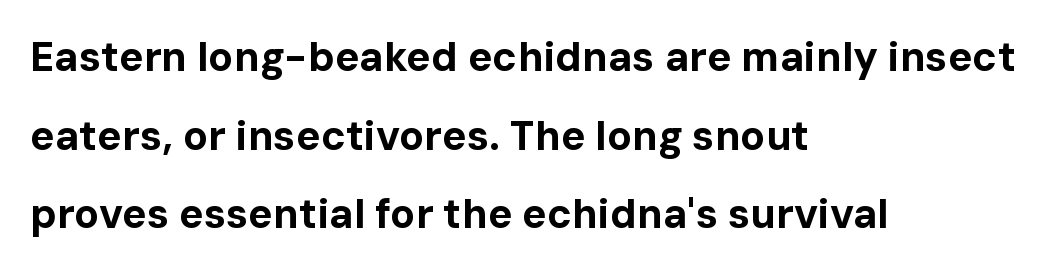
These words are printed bold, with thick strokes throughout. Nothing sits at the stroke ends, so this counts as sans-serif. Students, observe: this is what heavily led, spacious text looks like. This rendering features lettering with no underline. Does the lettering tilt? It doesn't — this is upright.
